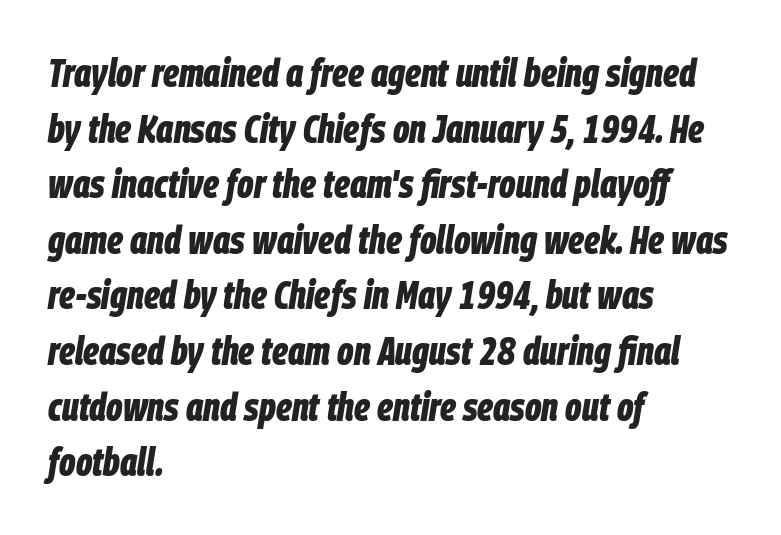
The image shows 40 px bold, condensed type, italic (leaning right); set left-aligned, normal line spacing (1.39x), normal letter spacing, not underlined; low stroke contrast and a large x-height.
